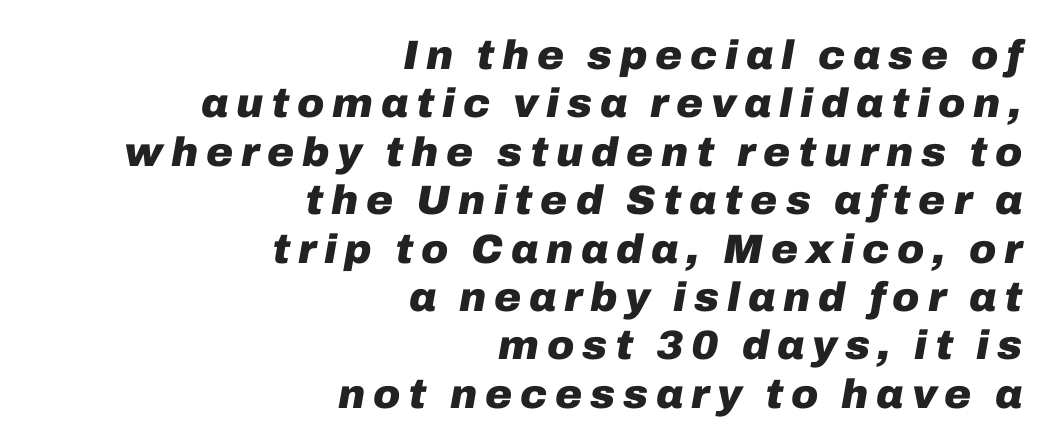
{"italic": "yes", "lean": "right", "slant_degrees": 10, "bold": "yes", "weight": "heavy", "width": "normal", "stroke_contrast": "low", "x_height": "medium", "monospaced": "no", "underline": "no", "align": "right", "line_spacing_ratio": 1.18, "glyph_px": 41}
